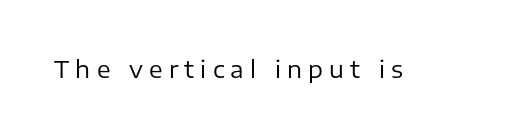
Q: Is the text bold? A: No.
Q: Is the text italic (slanted)? A: No, it is upright.
Q: Is the text underlined? A: No.
Q: Is the spacing between letters normal or unusually wide? A: Unusually wide.
